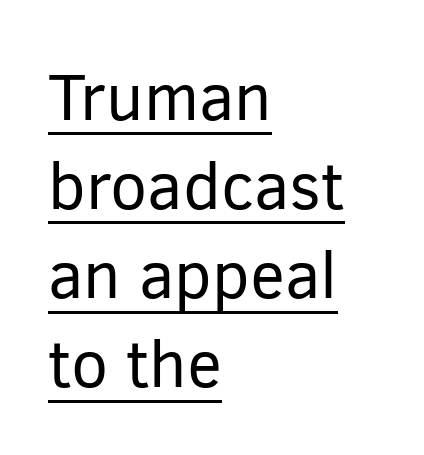
Q: Is the text bold? A: No.
Q: Is the text italic (slanted)? A: No, it is upright.
Q: Is the typeface a serif or a sans-serif typeface? A: Sans-serif.
Q: Is the text underlined? A: Yes.
Q: How is the paragraph aligned? A: Left-aligned.
Q: Is the spacing between letters normal or unusually wide? A: Normal.
Q: Is the spacing between lines tight, normal or loose? A: Normal.
Q: Width (condensed, normal, or wide)? A: Normal.
Q: Stroke contrast? A: Low.
Q: x-height? A: Medium.
Q: Monospaced? A: No.
